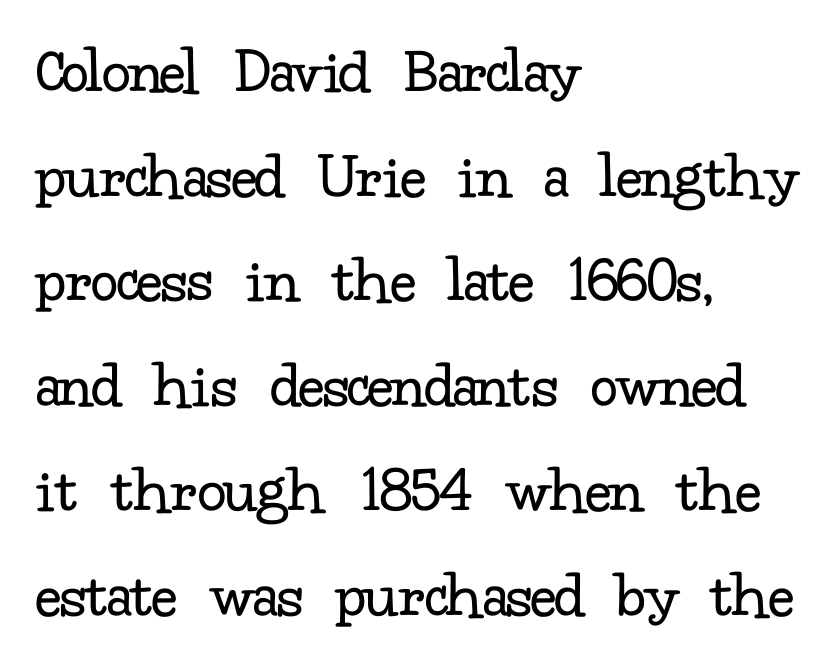
The image shows 68 px regular-weight serif type, upright; set left-aligned, normal line spacing (1.54x), normal letter spacing, not underlined; low stroke contrast and a small x-height.
